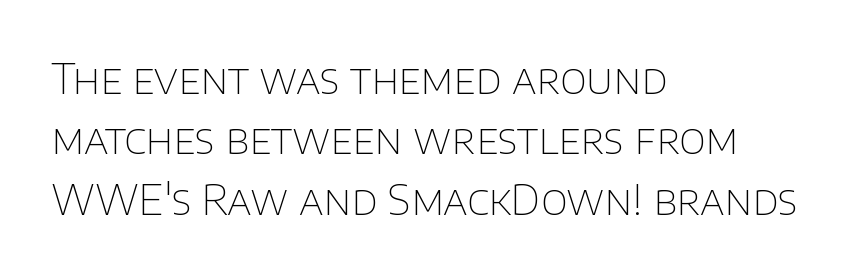
Q: Is the text bold? A: No.
Q: Is the text italic (slanted)? A: No, it is upright.
Q: Is the typeface a serif or a sans-serif typeface? A: Sans-serif.
Q: Is the text underlined? A: No.
Q: How is the paragraph aligned? A: Left-aligned.
Q: Is the spacing between letters normal or unusually wide? A: Normal.
Q: Is the spacing between lines tight, normal or loose? A: Normal.
Q: Width (condensed, normal, or wide)? A: Normal.
Q: Stroke contrast? A: Low.
Q: x-height? A: Large.
Q: Monospaced? A: No.
